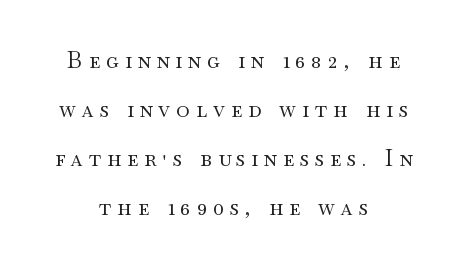
The image shows 23 px text type, upright; set centered, loose line spacing (2.13x), unusually wide letter spacing (+0.26 em), not underlined.
